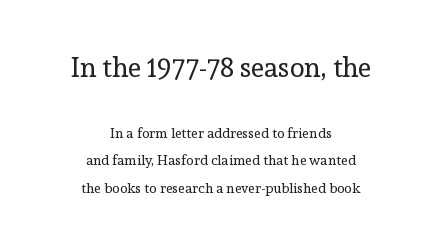
{"italic": "no", "bold": "no", "underline": "no", "align": "center", "line_spacing": "loose", "line_spacing_ratio": 1.97, "letter_spacing": "normal", "letter_spacing_em": 0.0, "larger_block": "first", "size_ratio": 1.93, "glyph_px": 27}
